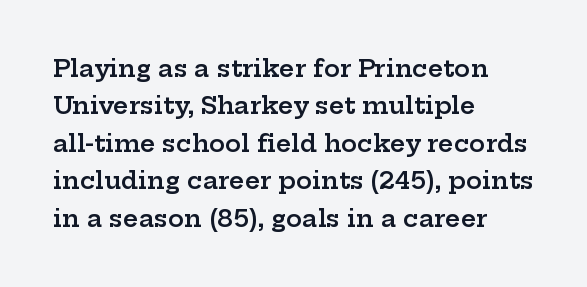
Summary of vertical rhythm: regular, with standard interline spacing. Do the letters lean? They stand straight. The passage is arranged the way most books set body copy — flush left. Bare-footed words on every line. The gaps between neighbouring characters are ordinary and unremarkable.
